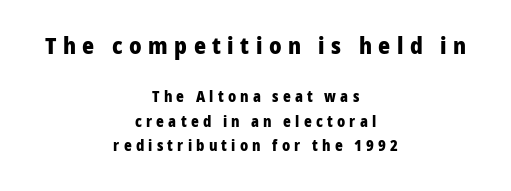
{"italic": "no", "bold": "yes", "underline": "no", "align": "center", "line_spacing": "normal", "line_spacing_ratio": 1.61, "letter_spacing": "wide", "letter_spacing_em": 0.28, "larger_block": "first", "size_ratio": 1.53, "glyph_px": 23}
